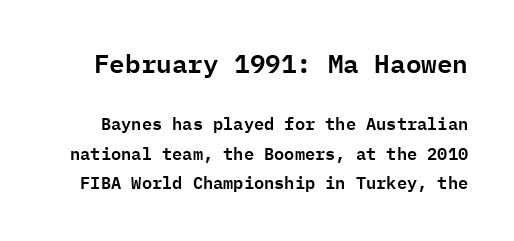
Quick note: underline off. Short note: letters normally spaced. The upper block of text is set noticeably larger than the block beneath it. Ordinary non-slanted type is in use.
